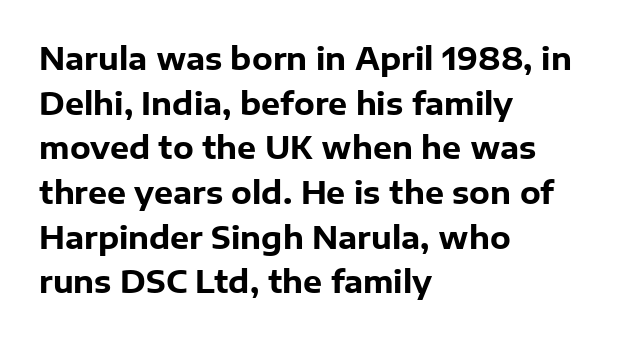
You can tell it's not italic because the verticals are truly vertical. This rendering employs a face without finishing strokes, i.e., a sans-serif. The passage is arranged the way most books set body copy — flush left. Set as a true bold cut, around the 700 mark. Line spacing here is normal.
